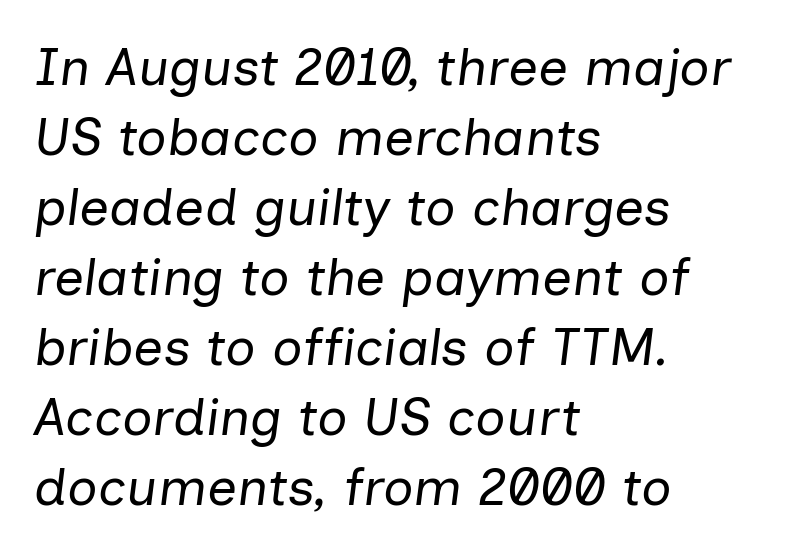
Q: Is the text bold? A: No.
Q: Is the text italic (slanted)? A: Yes, it leans right by about 7 degrees.
Q: Is the text underlined? A: No.
Q: How is the paragraph aligned? A: Left-aligned.
Q: Is the spacing between letters normal or unusually wide? A: Normal.
Q: Is the spacing between lines tight, normal or loose? A: Normal.
Q: Width (condensed, normal, or wide)? A: Normal.
Q: Stroke contrast? A: Low.
Q: x-height? A: Medium.
Q: Monospaced? A: No.
